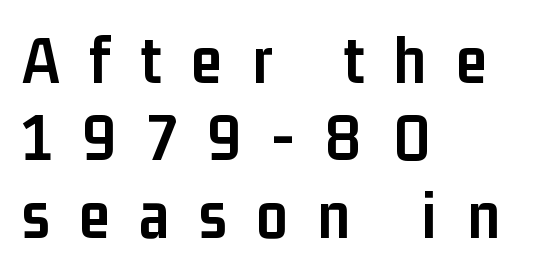
Q: Is the text bold? A: Yes.
Q: Is the text italic (slanted)? A: No, it is upright.
Q: Is the typeface a serif or a sans-serif typeface? A: Sans-serif.
Q: Is the text underlined? A: No.
Q: How is the paragraph aligned? A: Left-aligned.
Q: Is the spacing between letters normal or unusually wide? A: Unusually wide.
Q: Is the spacing between lines tight, normal or loose? A: Tight.
Q: Width (condensed, normal, or wide)? A: Condensed.
Q: Stroke contrast? A: Low.
Q: x-height? A: Medium.
Q: Monospaced? A: No.
